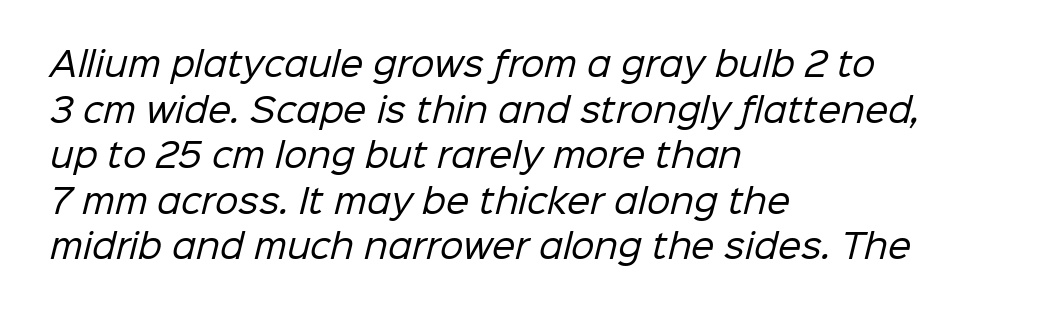
Horizontal bands of white between lines are of average thickness. Letters have the restrained weight of plain body copy at most. Do the characters align in a grid? No, the font is proportional. The glyphs in this specimen are sans serif. The glyphs are unaccompanied by any horizontal stroke below them.
